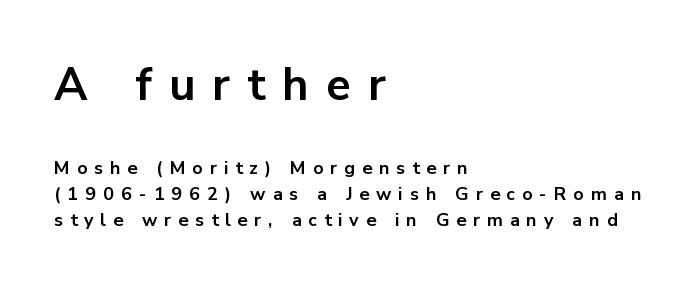
{"serif": "no", "italic": "no", "bold": "yes", "weight": "bold", "width": "normal", "stroke_contrast": "low", "x_height": "medium", "monospaced": "no", "underline": "no", "align": "left", "line_spacing": "normal", "line_spacing_ratio": 1.44, "letter_spacing": "wide", "letter_spacing_em": 0.39, "larger_block": "first", "size_ratio": 2.5, "glyph_px": 45}
